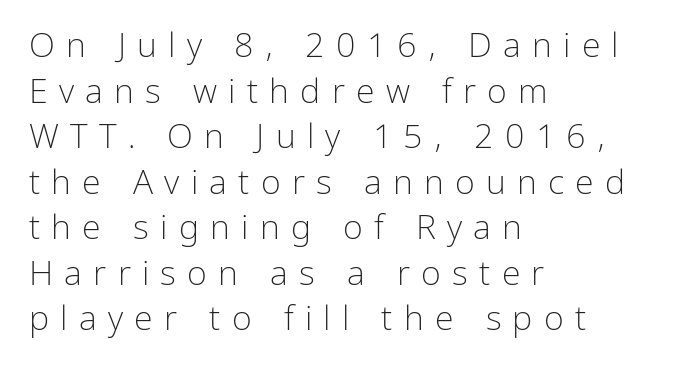
{"serif": "no", "italic": "no", "bold": "no", "weight": "light", "width": "normal", "stroke_contrast": "low", "x_height": "medium", "monospaced": "no", "underline": "no", "align": "left", "line_spacing": "normal", "line_spacing_ratio": 1.34, "letter_spacing": "wide", "letter_spacing_em": 0.33, "glyph_px": 34}
